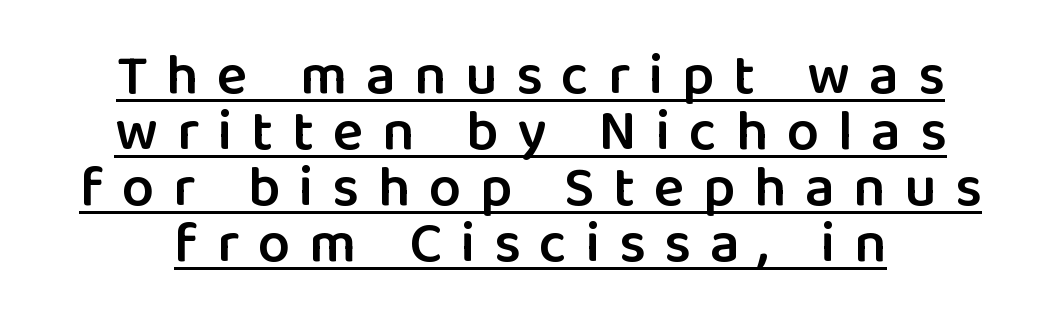
The image shows 57 px semibold sans-serif type, upright; set centered, tight line spacing (0.98x), unusually wide letter spacing (+0.33 em), underlined; low stroke contrast and a medium x-height.
